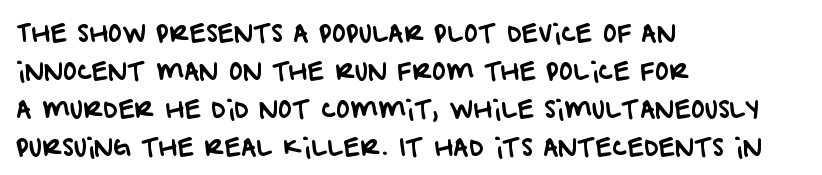
Q: Is the text underlined? A: No.
Q: How is the paragraph aligned? A: Left-aligned.
Q: Is the spacing between letters normal or unusually wide? A: Normal.
Q: Is the spacing between lines tight, normal or loose? A: Normal.
